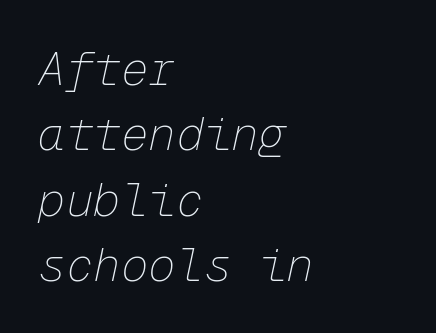
The string is rendered with underlining switched off. The passage shown is not bold in any degree. Is there much room between lines? A standard amount, neither cramped nor airy. Horizontally, the lines are justified to the leading edge only.
